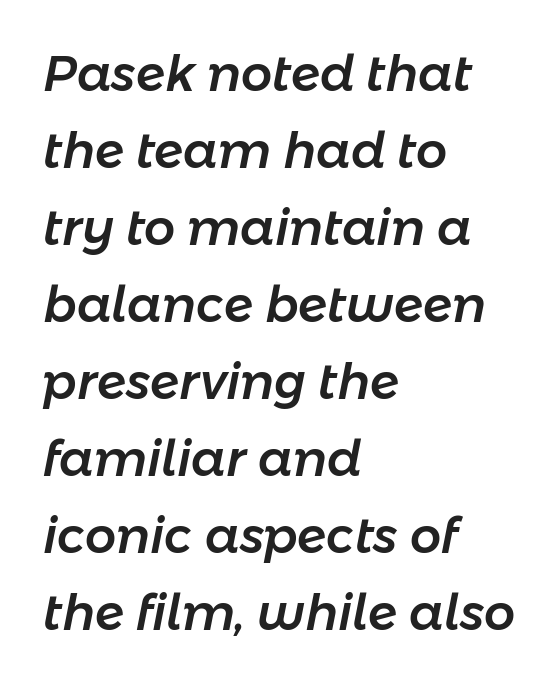
Is the letter spacing exaggerated? No — it looks like the ordinary default. One-word summary of the alignment: left. Check the space under the baseline: it is left empty. Quick note: italic. Whoever set this chose a conventional vertical rhythm.
